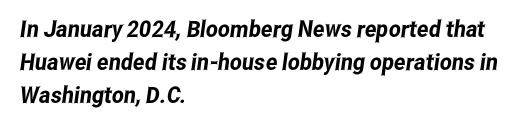
The image shows 23 px text type; set left-aligned, normal line spacing (1.43x), normal letter spacing, not underlined.
